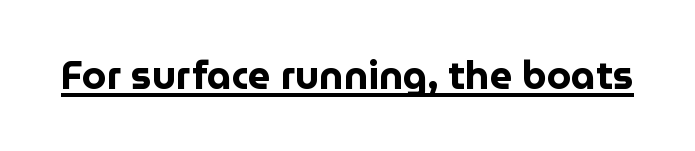
Q: Is the text bold? A: Yes.
Q: Is the text italic (slanted)? A: No, it is upright.
Q: Is the typeface a serif or a sans-serif typeface? A: Sans-serif.
Q: Is the text underlined? A: Yes.
Q: Is the spacing between letters normal or unusually wide? A: Normal.
Q: Width (condensed, normal, or wide)? A: Normal.
Q: Stroke contrast? A: Low.
Q: x-height? A: Medium.
Q: Monospaced? A: No.
